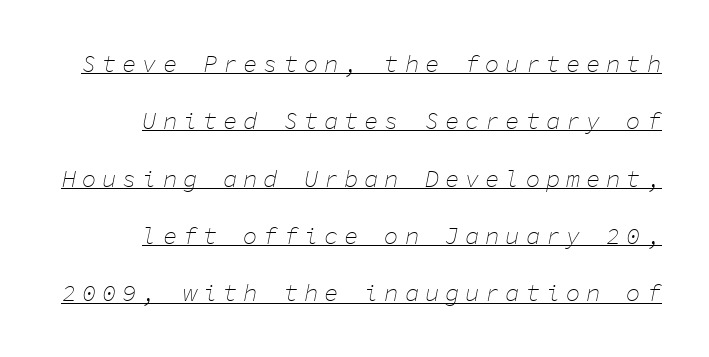
{"italic": "yes", "lean": "right", "slant_degrees": 11, "bold": "no", "underline": "yes", "align": "right", "line_spacing": "loose", "line_spacing_ratio": 2.39, "letter_spacing": "wide", "letter_spacing_em": 0.24, "glyph_px": 24}
